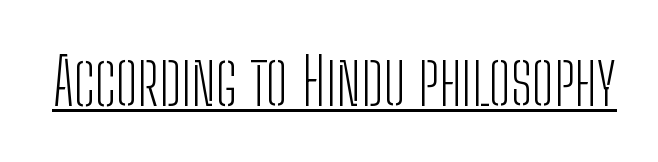
{"serif": "no", "italic": "no", "bold": "no", "weight": "light", "width": "condensed", "stroke_contrast": "low", "x_height": "medium", "monospaced": "no", "underline": "yes", "letter_spacing": "normal", "letter_spacing_em": 0.0, "glyph_px": 65}
